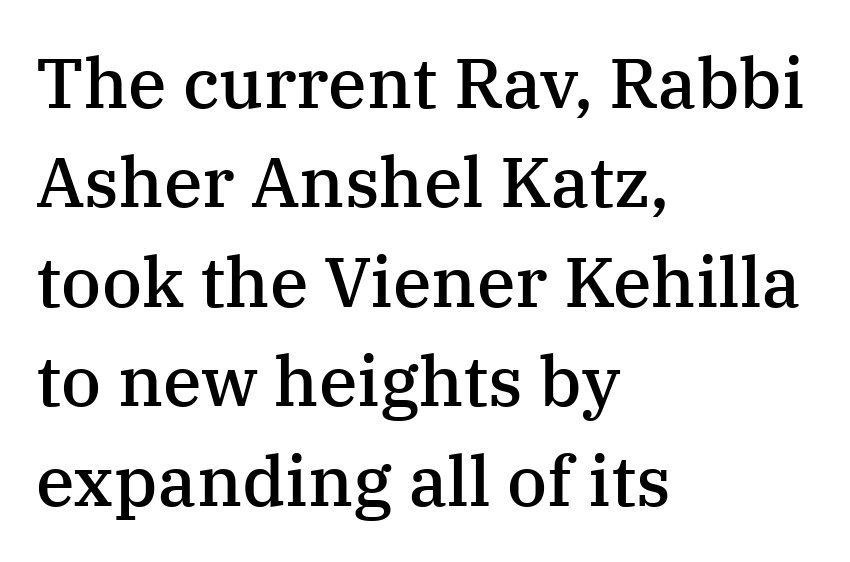
Honestly, there is no underline to notice here at all. A serif font was chosen for this passage. Teacher's note: observe the even left margin — that is flush-left alignment. Every character sits straight up, as roman type does. Varying glyph widths throughout — classic text-font behaviour. This sample uses plain, unmodified letter spacing.
